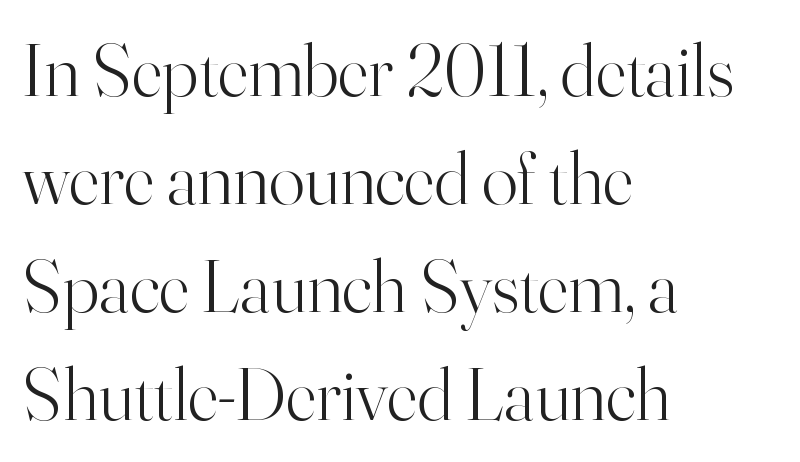
Q: Is the text bold? A: No.
Q: Is the text italic (slanted)? A: No, it is upright.
Q: Is the typeface a serif or a sans-serif typeface? A: Serif.
Q: Is the text underlined? A: No.
Q: How is the paragraph aligned? A: Left-aligned.
Q: Is the spacing between letters normal or unusually wide? A: Normal.
Q: Is the spacing between lines tight, normal or loose? A: Normal.
Q: Width (condensed, normal, or wide)? A: Normal.
Q: Stroke contrast? A: High.
Q: x-height? A: Small.
Q: Monospaced? A: No.
